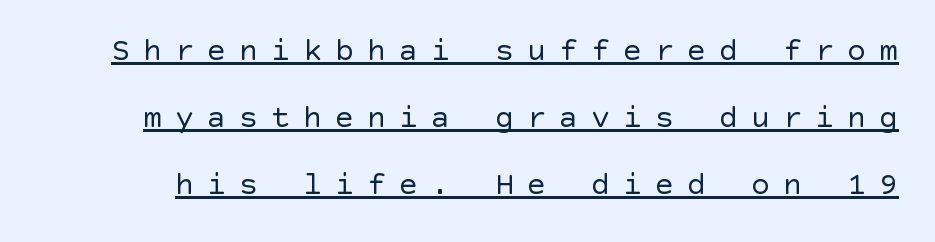
This rendering employs a face without finishing strokes, i.e., a sans-serif. The letters look calm and open, with moderate or lighter stems. The gaps between neighbouring characters are conspicuously large. A baseline rule has been typeset under these characters. Notice the wide empty band between every row — that's loose leading.
